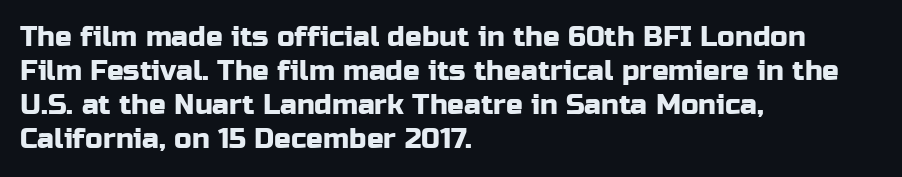
{"serif": "no", "italic": "no", "width": "normal", "stroke_contrast": "low", "x_height": "medium", "monospaced": "no", "underline": "no", "align": "left", "line_spacing_ratio": 1.21, "letter_spacing": "normal", "letter_spacing_em": 0.0, "glyph_px": 28}
